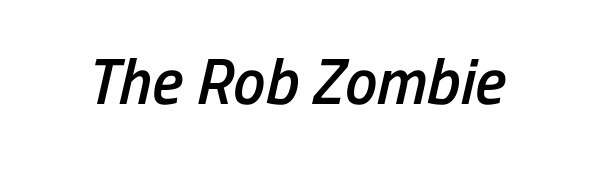
Bare-footed words on every line. The rendering uses natural spacing where letterforms have individual widths. The tracking reads as untouched default to a designer's eye. Every letter is mildly thick-stroked: semibold rather than bold. A typesetter would mark this as italic.
